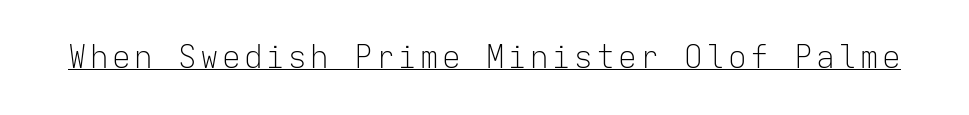
Q: Is the text bold? A: No.
Q: Is the text italic (slanted)? A: No, it is upright.
Q: Is the typeface a serif or a sans-serif typeface? A: Sans-serif.
Q: Is the text underlined? A: Yes.
Q: Width (condensed, normal, or wide)? A: Normal.
Q: Stroke contrast? A: Low.
Q: x-height? A: Medium.
Q: Monospaced? A: Yes.
